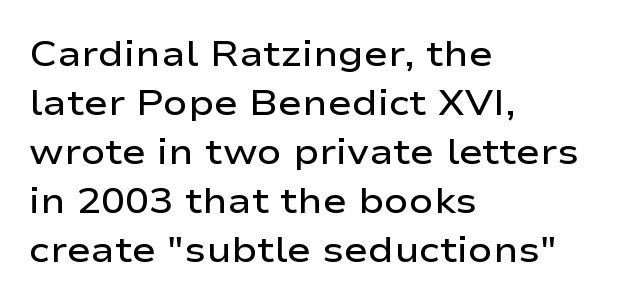
Characters follow at the spacing the type designer built in. Words float on clear page, feet unadorned. No italicization has been applied; the sample stays upright. Evenly set lines give the paragraph a standard silhouette. Weight check: semibold — heavier than regular, not quite bold.
